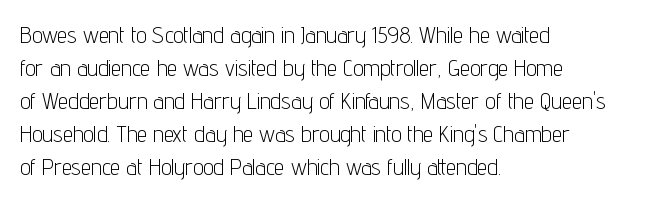
{"italic": "no", "bold": "no", "underline": "no", "align": "left", "line_spacing": "normal", "line_spacing_ratio": 1.44, "letter_spacing": "normal", "letter_spacing_em": 0.0, "glyph_px": 23}
